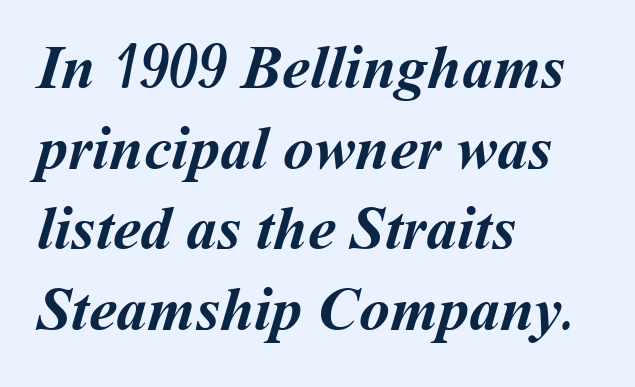
The image shows 62 px semibold type; set left-aligned, normal line spacing (1.3x), normal letter spacing, not underlined; medium stroke contrast and a medium x-height.
